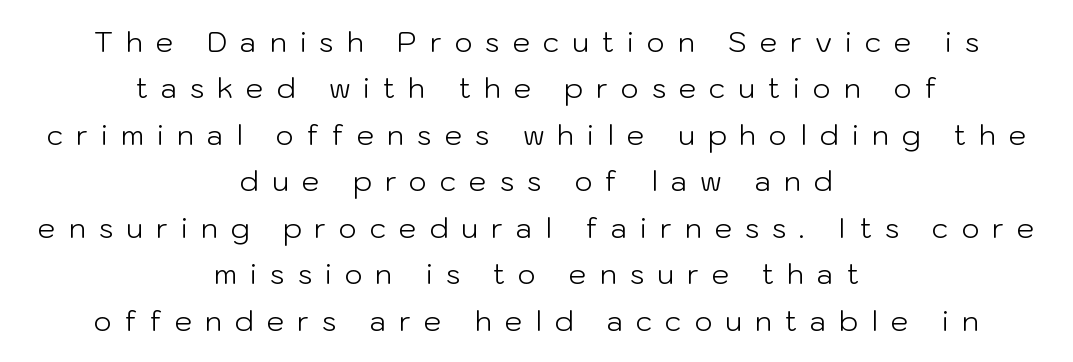
Someone cranked the tracking dial way up on this one. A typesetter would call this proportional, since set widths differ per character. Students, observe: this is what conventionally led text looks like. When letters stand straight like this, we call the style roman or upright.
